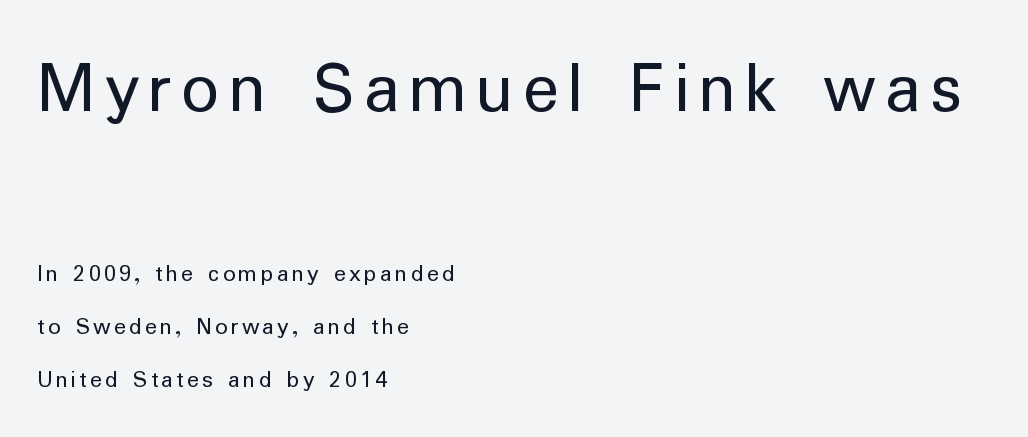
Every character sits straight up, as roman type does. Caption: face not bold, strokes unweighted. You can tell from the bare stems that sans-serif type was used. The baseline area is clear. Line spacing here is loose. The initial chunk of copy outweighs the following chunk in type size.
